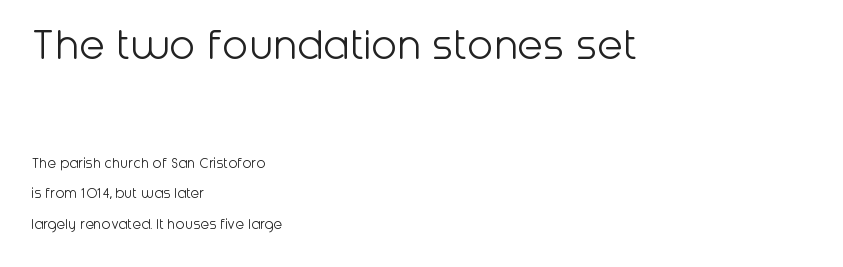
{"serif": "no", "italic": "no", "bold": "no", "weight": "light", "width": "normal", "stroke_contrast": "low", "x_height": "medium", "monospaced": "no", "underline": "no", "align": "left", "line_spacing": "loose", "line_spacing_ratio": 1.9, "letter_spacing": "normal", "letter_spacing_em": 0.0, "larger_block": "first", "size_ratio": 2.94, "glyph_px": 47}
